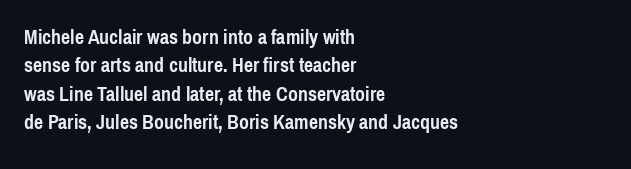
Q: Is the text bold? A: Yes.
Q: Is the text italic (slanted)? A: No, it is upright.
Q: Is the text underlined? A: No.
Q: How is the paragraph aligned? A: Left-aligned.
Q: Is the spacing between letters normal or unusually wide? A: Normal.
Q: Is the spacing between lines tight, normal or loose? A: Normal.
